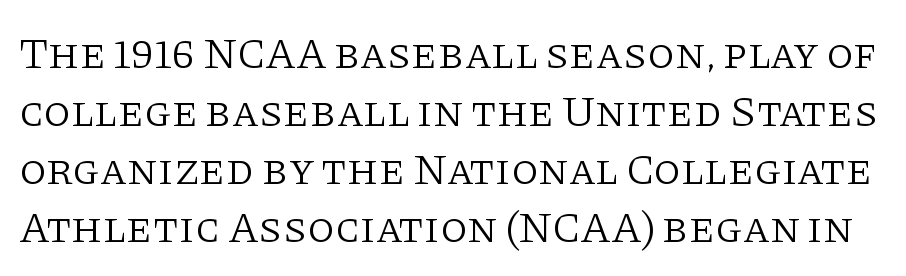
Q: Is the text bold? A: No.
Q: Is the text italic (slanted)? A: No, it is upright.
Q: Is the typeface a serif or a sans-serif typeface? A: Serif.
Q: Is the text underlined? A: No.
Q: Is the spacing between letters normal or unusually wide? A: Normal.
Q: Is the spacing between lines tight, normal or loose? A: Normal.
Q: Width (condensed, normal, or wide)? A: Normal.
Q: Stroke contrast? A: Low.
Q: x-height? A: Large.
Q: Monospaced? A: No.
